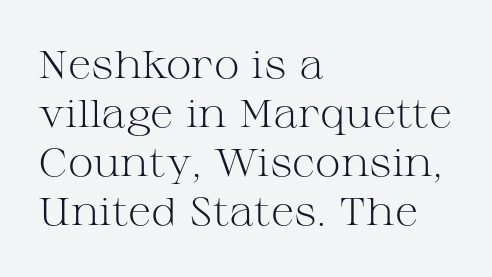
{"serif": "yes", "italic": "no", "bold": "no", "weight": "light", "width": "wide", "stroke_contrast": "medium", "x_height": "medium", "monospaced": "no", "underline": "no", "align": "left", "line_spacing": "normal", "line_spacing_ratio": 1.26, "letter_spacing": "normal", "letter_spacing_em": 0.0, "glyph_px": 39}
